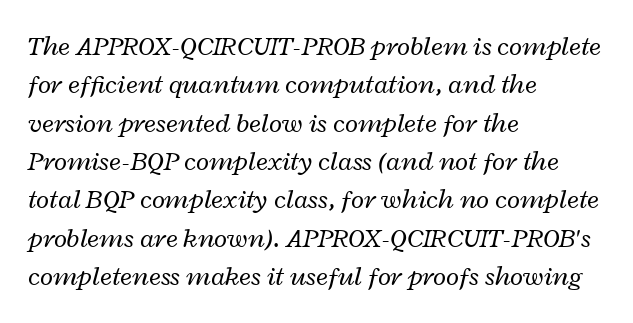
Descenders are the only things crossing below the line. Does the lettering tilt? It does — this is italic. One glance says typical: line gaps are just what's usual. Short note: letters normally spaced.
